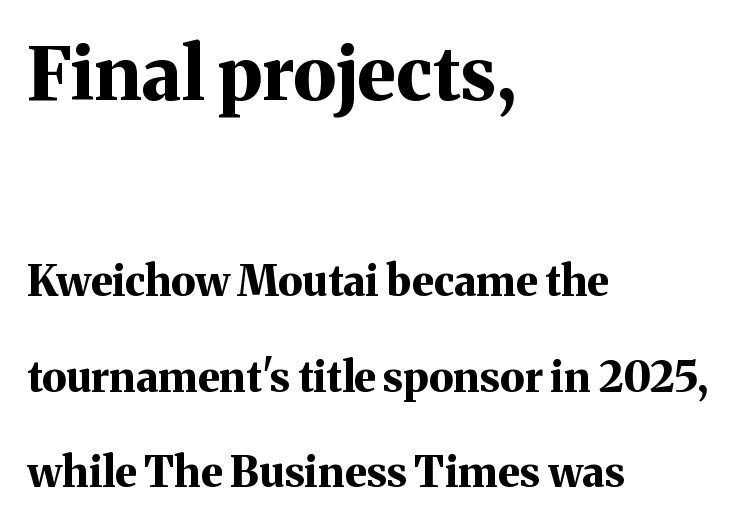
{"serif": "yes", "italic": "no", "bold": "yes", "weight": "bold", "width": "normal", "stroke_contrast": "medium", "x_height": "medium", "monospaced": "no", "underline": "no", "align": "left", "line_spacing": "loose", "line_spacing_ratio": 2.27, "letter_spacing": "normal", "letter_spacing_em": 0.0, "larger_block": "first", "size_ratio": 1.76, "glyph_px": 74}
